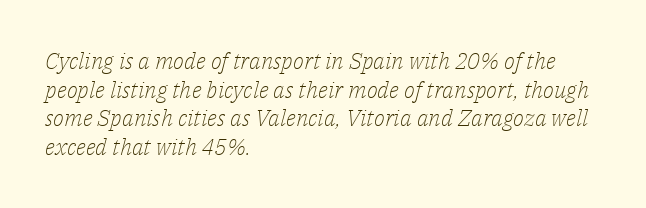
{"italic": "yes", "lean": "right", "slant_degrees": 14, "bold": "no", "underline": "no", "align": "left", "line_spacing": "normal", "line_spacing_ratio": 1.25, "letter_spacing": "normal", "letter_spacing_em": 0.0, "glyph_px": 23}
